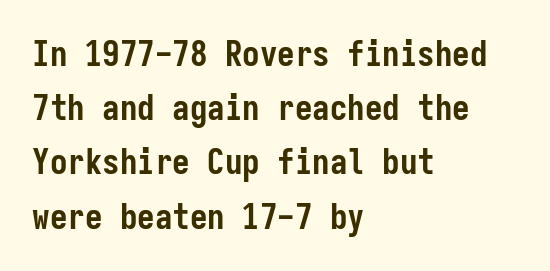
Q: Is the text bold? A: Yes.
Q: Is the text italic (slanted)? A: No, it is upright.
Q: Is the typeface a serif or a sans-serif typeface? A: Sans-serif.
Q: Is the text underlined? A: No.
Q: How is the paragraph aligned? A: Left-aligned.
Q: Is the spacing between letters normal or unusually wide? A: Normal.
Q: Is the spacing between lines tight, normal or loose? A: Normal.
Q: Width (condensed, normal, or wide)? A: Condensed.
Q: Stroke contrast? A: Low.
Q: x-height? A: Medium.
Q: Monospaced? A: Yes.
